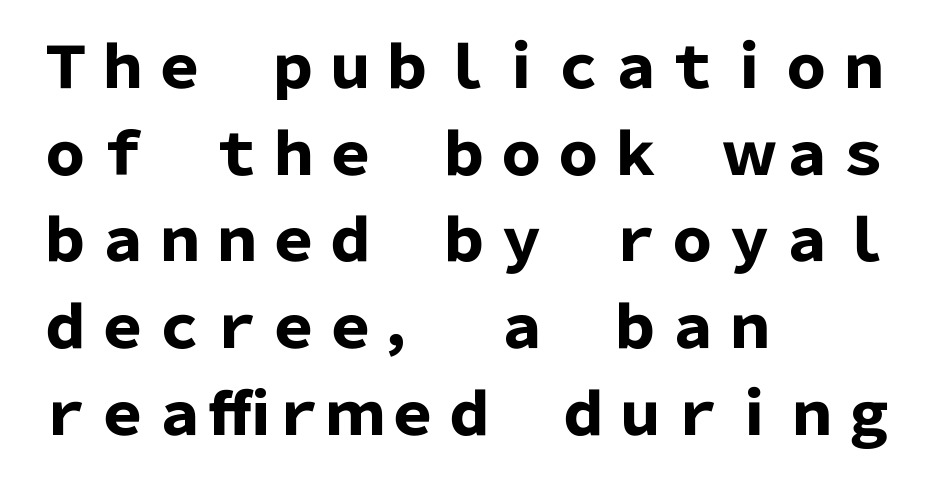
The glyphs have the mass of a bold cut. Words float on clear page, feet unadorned. Is there much room between lines? A standard amount, neither cramped nor airy. A roman cut, with each character standing at attention. Varying glyph widths throughout — classic text-font behaviour. Type style note: lacks serifs.
